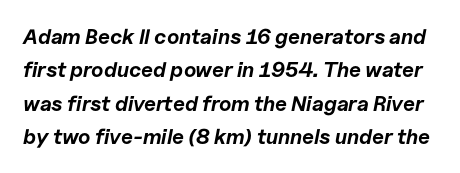
Compared with typical paragraphs, the rows here are spaced about the same. Is the type slanted? Yes — the strokes lean at a clear angle. Look at the tracking — it's just the regular setting, nothing added. Decoration check: the copy has no underline. You'd pick this weight for a headline — it's a proper bold.
